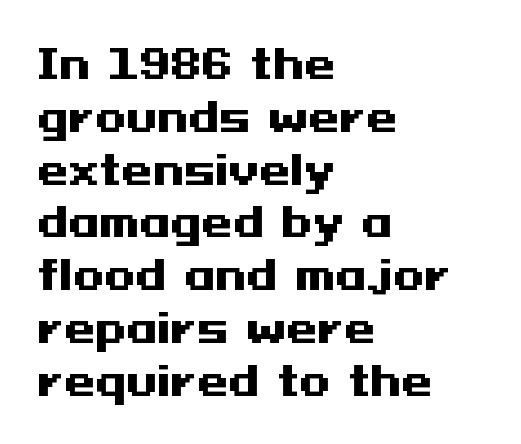
No extra tracking has been applied to these lines. These lines sit exactly where default settings would place them. Alignment: flush left. The typesetting leans heavy: a genuine bold.
